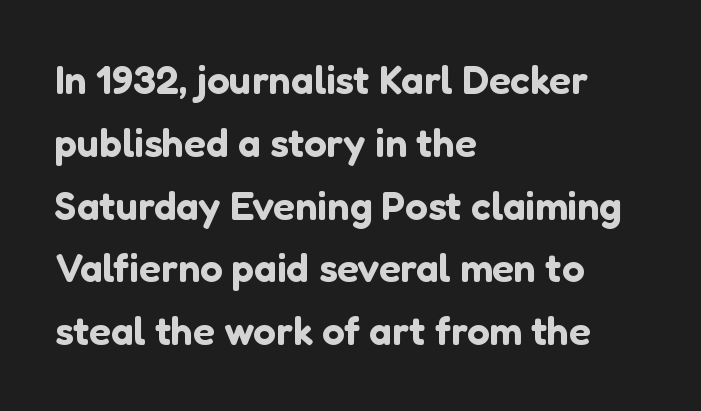
Varying glyph widths throughout — classic text-font behaviour. Compared with a centered layout, this one pins lines to the left instead. The horizontal fit of the characters is conventional and even. In terms of posture, this sample is upright. Quick note: interline space is typical.
